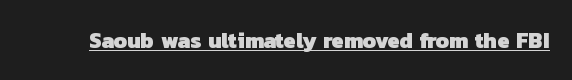
Q: Is the text bold? A: Yes.
Q: Is the text underlined? A: Yes.
Q: Is the spacing between letters normal or unusually wide? A: Normal.
